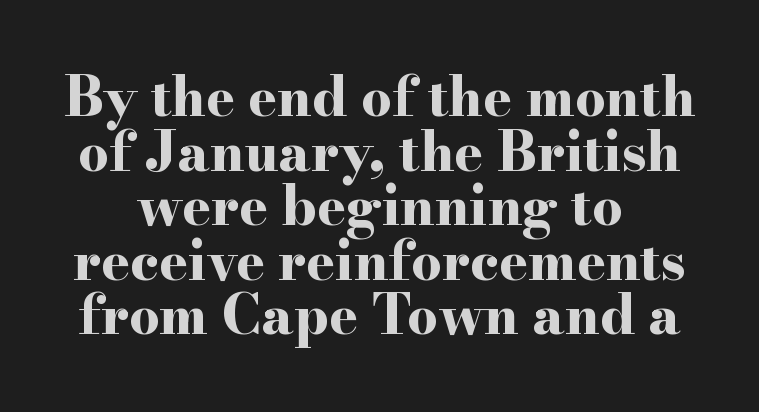
Q: Is the text bold? A: Yes.
Q: Is the text italic (slanted)? A: No, it is upright.
Q: Is the typeface a serif or a sans-serif typeface? A: Serif.
Q: Is the text underlined? A: No.
Q: Is the spacing between letters normal or unusually wide? A: Normal.
Q: Is the spacing between lines tight, normal or loose? A: Tight.
Q: Width (condensed, normal, or wide)? A: Wide.
Q: Stroke contrast? A: High.
Q: x-height? A: Small.
Q: Monospaced? A: No.
